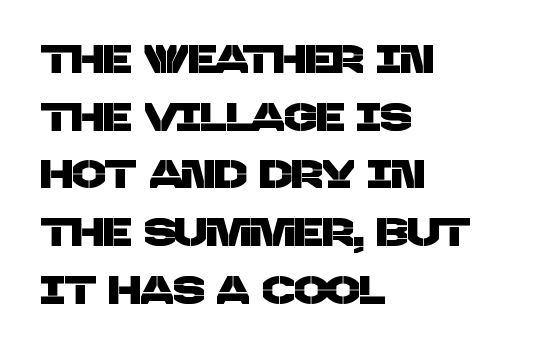
The image shows 39 px sans-serif type; set left-aligned, normal line spacing (1.48x), normal letter spacing, not underlined; low stroke contrast and a large x-height.
